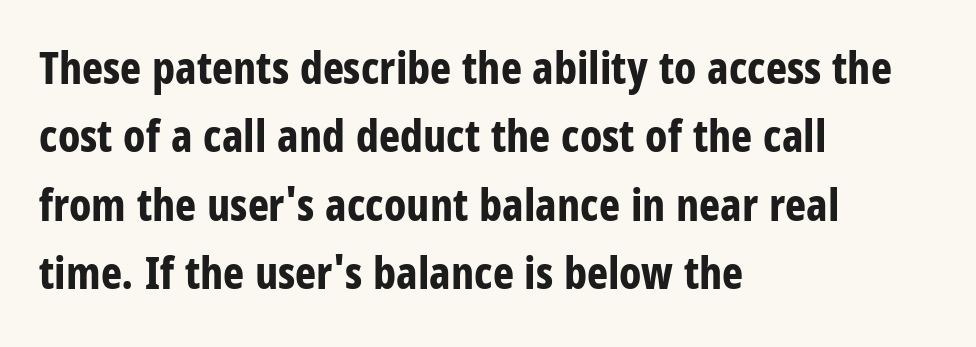
Spacing verdict: proportional, widths tailored to each character. Heavy, bold letterforms. Only glyphs here, with clear space below each row. There is no visible air inserted between adjacent glyphs. Each line starts at the same left margin while the right side varies. Line spacing here is normal.
